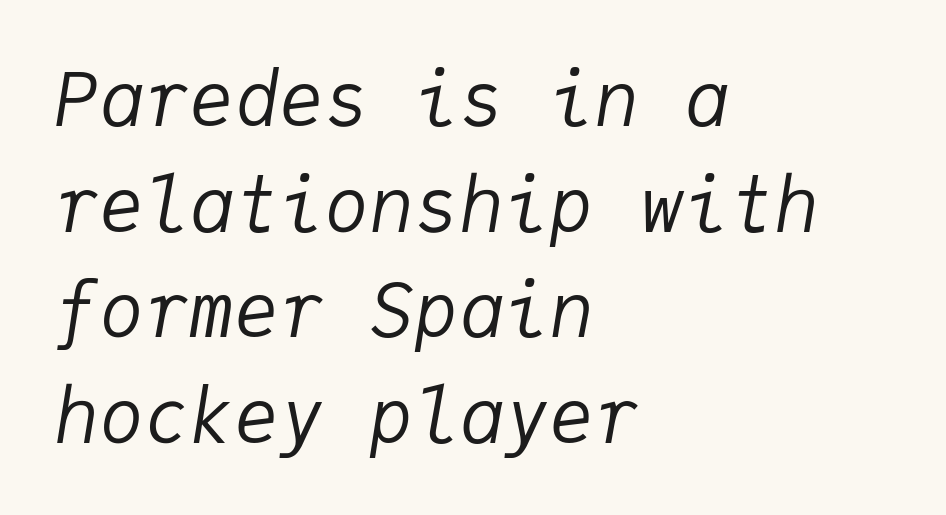
This sample uses plain, unmodified letter spacing. The typesetter chose a ragged-right arrangement here. Baseline-to-baseline distance is the conventional proportion of letter height. Weight class: somewhere from thin through regular. Descenders hang freely into open space. The font's italic variant was chosen for this text.
